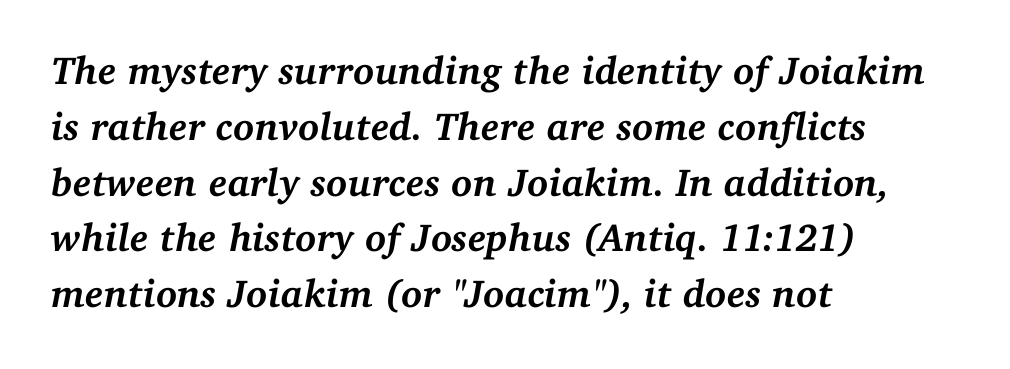
Default kerning and tracking; the words read as compact shapes. The glyphs have the mass of a bold cut. Looks like regular typesetting: each glyph gets only the width it needs. The face used here is seriffed, in the tradition of book romans. Summary of vertical rhythm: regular, with standard interline spacing.
